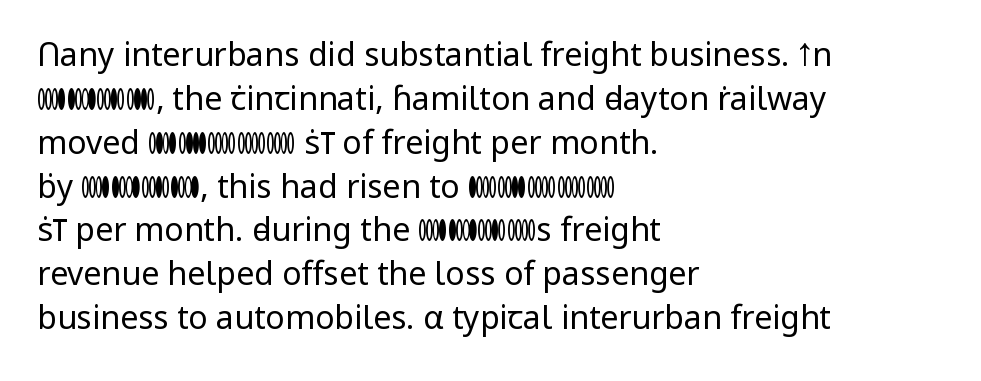
{"serif": "no", "italic": "no", "bold": "no", "weight": "regular", "width": "normal", "stroke_contrast": "low", "x_height": "medium", "monospaced": "no", "underline": "no", "align": "left", "line_spacing": "normal", "line_spacing_ratio": 1.37, "letter_spacing": "normal", "letter_spacing_em": 0.0, "glyph_px": 32}
